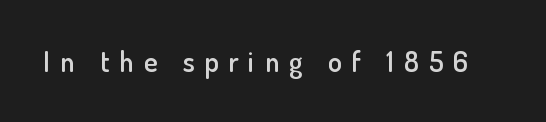
The face used here is proportionally spaced, like ordinary book or web type. Every stem runs plumb, perpendicular to the baseline. Every letter is mildly thick-stroked: semibold rather than bold. No word sits above an underline. Glyph-to-glyph distance is far greater than everyday printed text.
